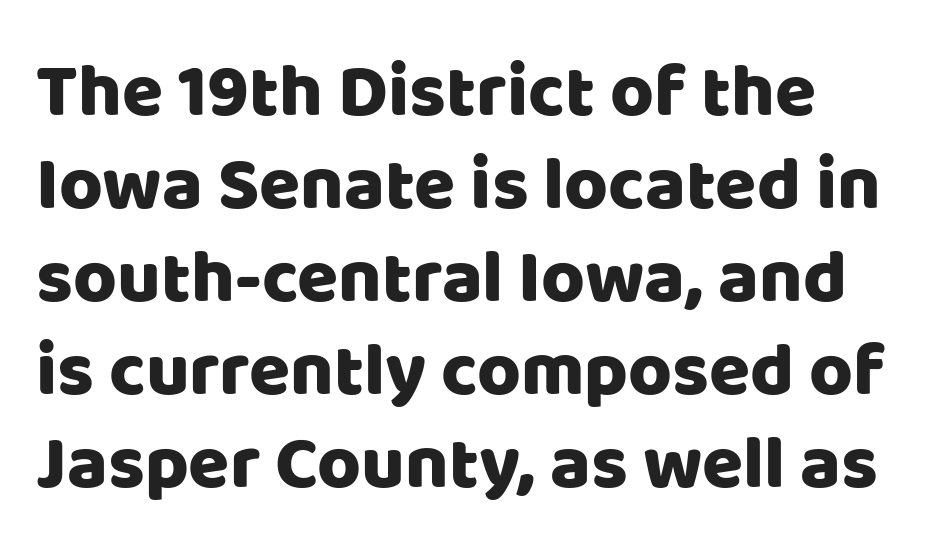
Short note: letters normally spaced. Proportional: the letters do not fall into vertical columns. The characters display no serif detailing; their extremities are plain. Clear beneath every line of the passage. Upright lettering throughout. The text block is weighted toward the left margin, trailing off unevenly rightward.
